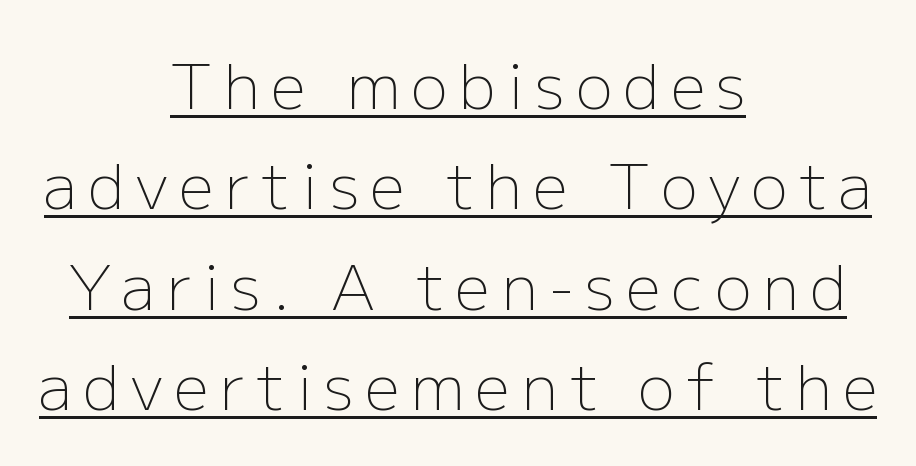
Do the characters align in a grid? No, the font is proportional. Regarding leading, the lines here are spaced in the standard way. The face used here is a sans, in the tradition of grotesques and geometrics. The weight tops out at a normal text grade.
